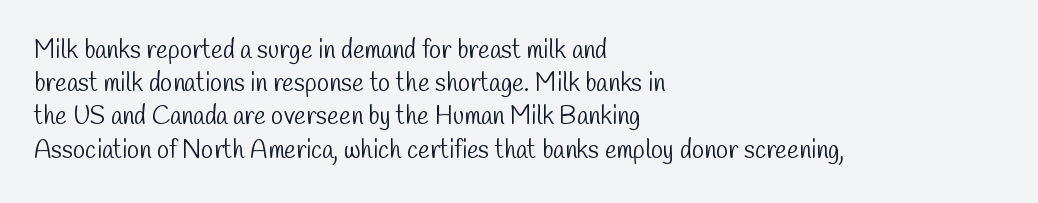
Q: Is the text bold? A: No.
Q: Is the text underlined? A: No.
Q: How is the paragraph aligned? A: Left-aligned.
Q: Is the spacing between letters normal or unusually wide? A: Normal.
Q: Is the spacing between lines tight, normal or loose? A: Normal.
